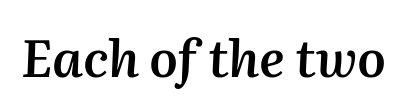
The gaps between neighbouring characters are ordinary and unremarkable. Italic? Definitely — the glyphs are oblique. Every letter is mildly thick-stroked: semibold rather than bold. A typesetter would call this proportional, since set widths differ per character. The zone under the glyphs is completely vacant.
